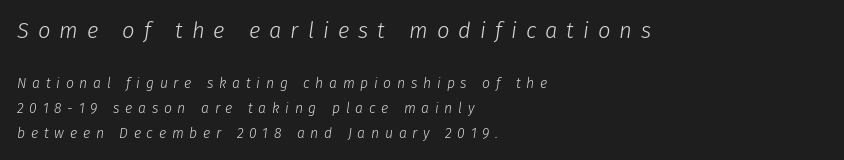
You get the large type first, then a drop to smaller type. Compared with a centered layout, this one pins lines to the left instead. In terms of letterspacing, this is a distinctly airy, spread setting. The letterforms sit at book weight or below. Letters rest on an invisible, unmarked baseline. Style check: oblique.
